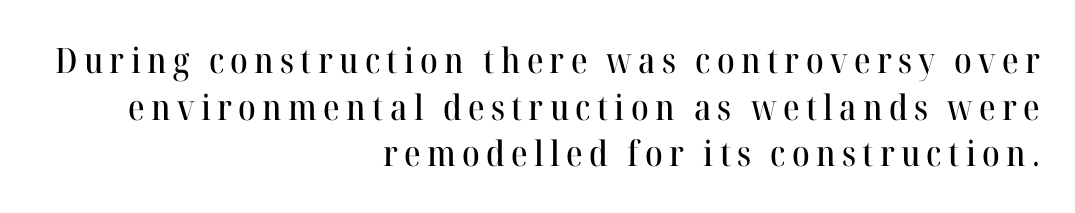
Tall strokes in this sample are plumb rather than angled. You could not count columns in this text — the font is proportionally spaced. The string is rendered with underlining switched off. The typesetter chose a ragged-left arrangement here. Horizontal bands of white between lines are of average thickness. Serifs: yes, visible at the terminals of the letterforms.
